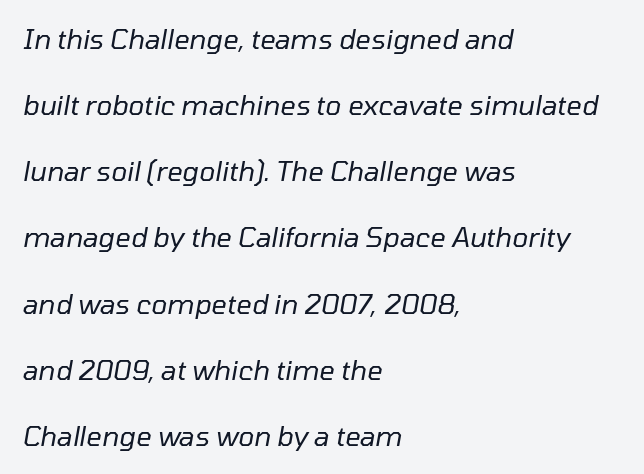
Italic? Definitely — the glyphs are oblique. The lines are quadded left. The face looks like a standard text weight, possibly lighter. The rendering uses a large line-height, opening up the rows. Between one letter and the next there's only the usual sliver of space. The baseline area is clear.
